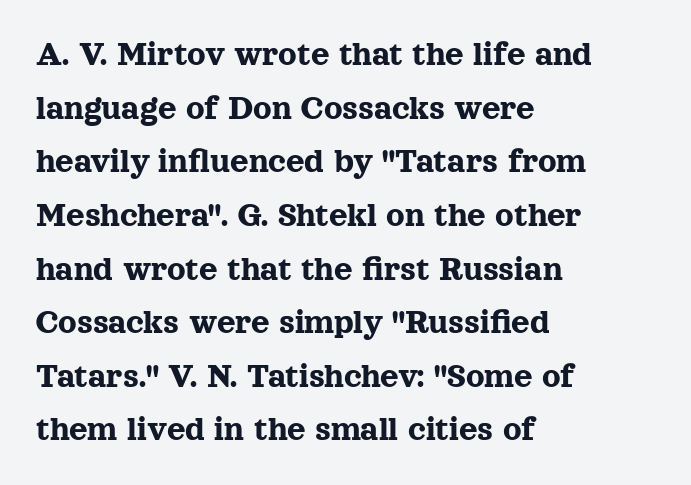
The image shows 36 px serif type, upright; set left-aligned, normal line spacing (1.49x), normal letter spacing, not underlined; a medium x-height.
